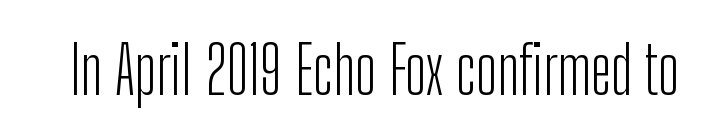
These lines are rendered in a variable-pitch font. Heft: none added — not bold. Glyph-to-glyph distance matches everyday printed text. Every stem runs plumb, perpendicular to the baseline.
